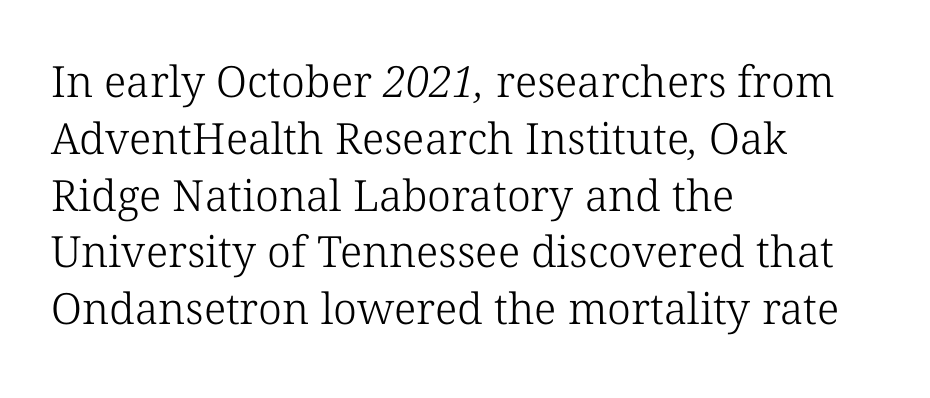
The letters advance in unequal steps, a hallmark of proportional type. The space directly below the letters is spotless. Students, observe: this is what conventionally led text looks like. Inter-character spacing is left at the font's built-in metrics.
